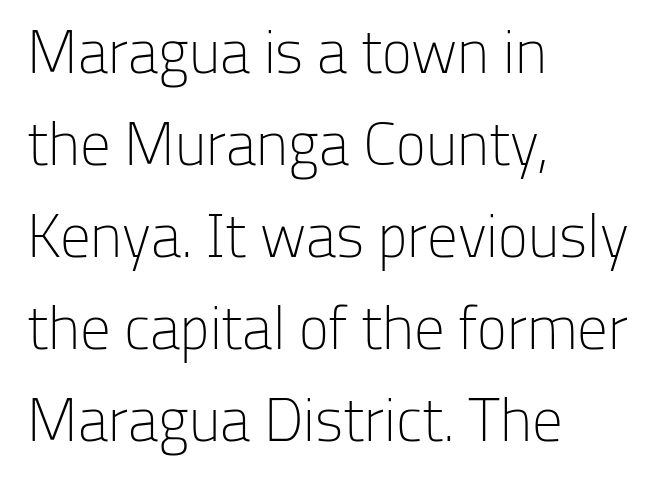
The image shows 61 px light sans-serif type, upright; set left-aligned, normal line spacing (1.51x), normal letter spacing, not underlined; low stroke contrast and a medium x-height.
